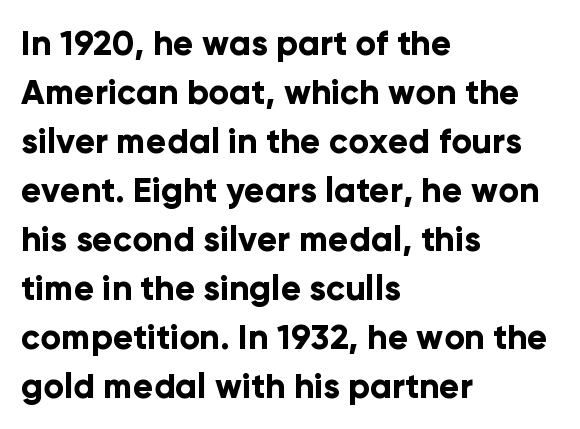
{"serif": "no", "italic": "no", "bold": "yes", "weight": "bold", "width": "normal", "stroke_contrast": "low", "x_height": "medium", "monospaced": "no", "underline": "no", "align": "left", "line_spacing": "normal", "line_spacing_ratio": 1.44, "letter_spacing": "normal", "letter_spacing_em": 0.0, "glyph_px": 34}
